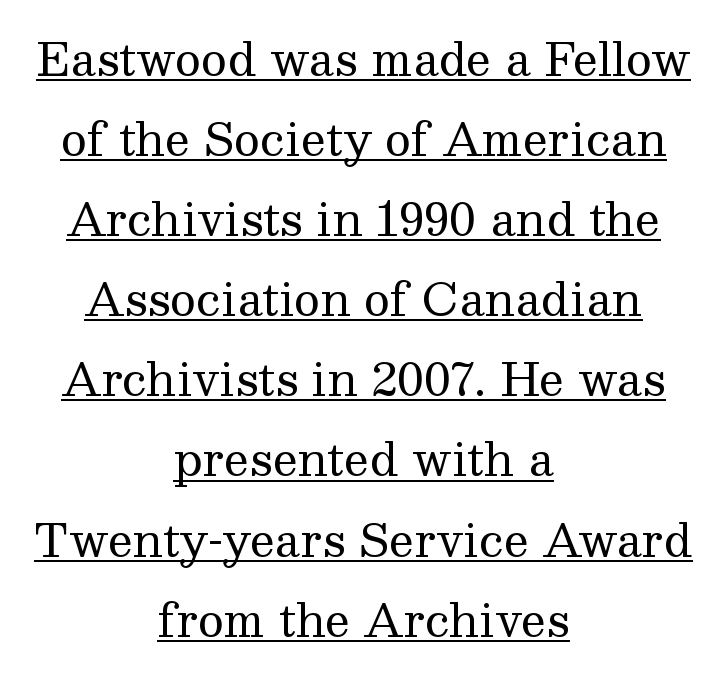
Q: Is the text bold? A: No.
Q: Is the text italic (slanted)? A: No, it is upright.
Q: Is the typeface a serif or a sans-serif typeface? A: Serif.
Q: Is the text underlined? A: Yes.
Q: How is the paragraph aligned? A: Centered.
Q: Is the spacing between letters normal or unusually wide? A: Normal.
Q: Width (condensed, normal, or wide)? A: Normal.
Q: Stroke contrast? A: Medium.
Q: x-height? A: Medium.
Q: Monospaced? A: No.
